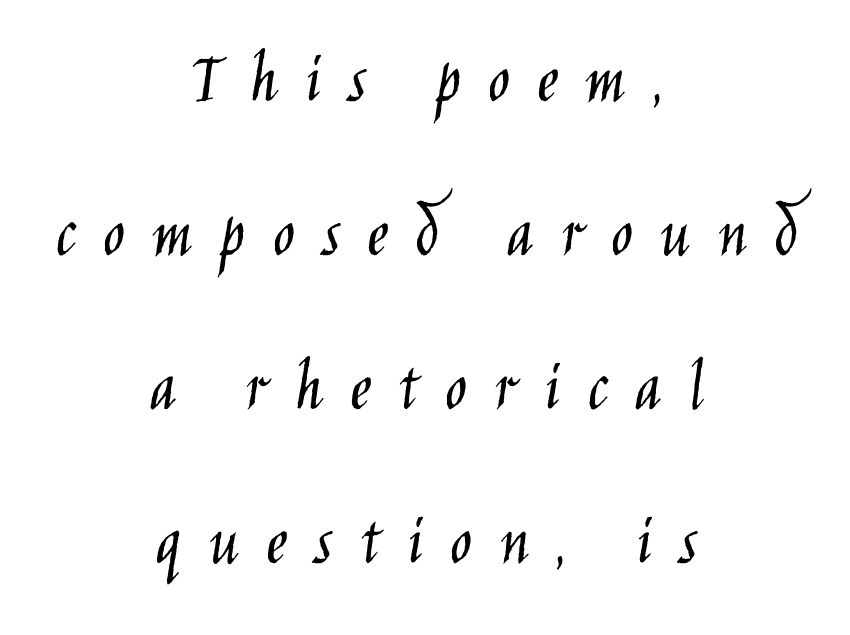
Q: Is the text bold? A: No.
Q: Is the text italic (slanted)? A: Yes.
Q: Is the typeface a serif or a sans-serif typeface? A: Sans-serif.
Q: Is the text underlined? A: No.
Q: How is the paragraph aligned? A: Centered.
Q: Is the spacing between letters normal or unusually wide? A: Unusually wide.
Q: Is the spacing between lines tight, normal or loose? A: Loose.
Q: Width (condensed, normal, or wide)? A: Condensed.
Q: Stroke contrast? A: Low.
Q: x-height? A: Large.
Q: Monospaced? A: No.
